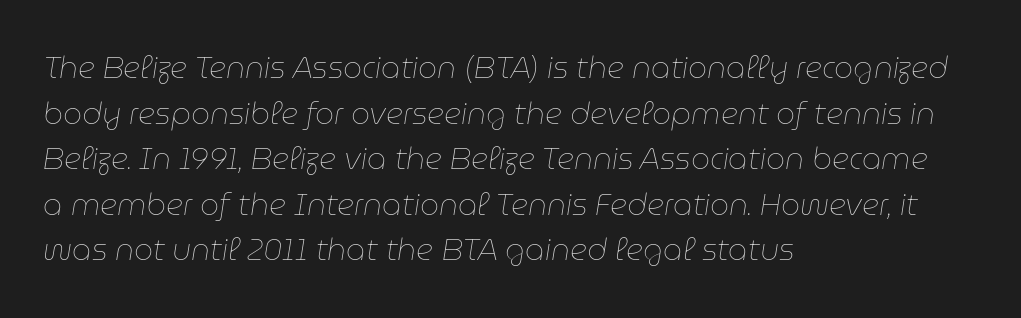
Only glyphs here, with clear space below each row. It's the slanting kind of type. Typeset ragged right — the left edge is the straight one. The typeface has the unassuming heft of standard copy or less. Does the leading feel generous? No, just average. Observe the ordinary spacing: letters are neighbours, not strangers.
